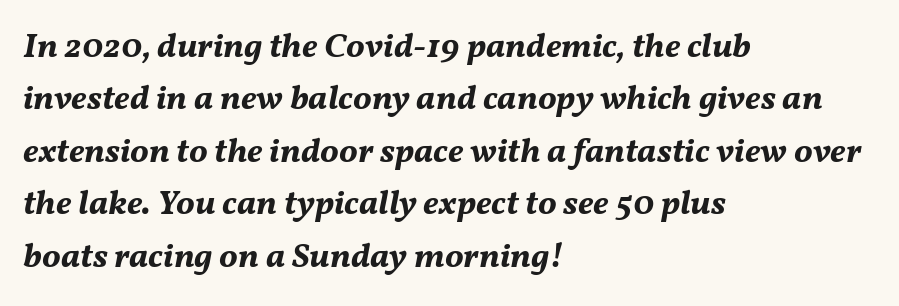
Q: Is the text bold? A: Yes.
Q: Is the text italic (slanted)? A: Yes, it leans right by about 11 degrees.
Q: Is the text underlined? A: No.
Q: How is the paragraph aligned? A: Left-aligned.
Q: Is the spacing between letters normal or unusually wide? A: Normal.
Q: Is the spacing between lines tight, normal or loose? A: Normal.
Q: Width (condensed, normal, or wide)? A: Normal.
Q: Stroke contrast? A: Medium.
Q: x-height? A: Medium.
Q: Monospaced? A: No.
